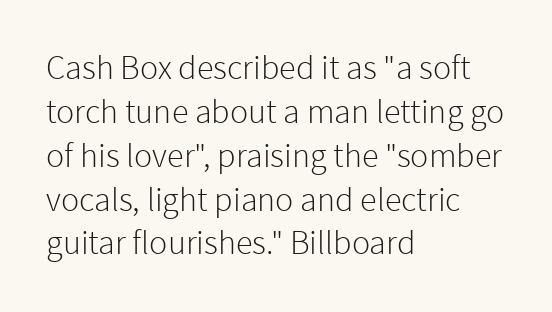
There is no visible air inserted between adjacent glyphs. Posture: upright roman. A typesetter would call this leading conventional body-copy spacing. These lines stack with their left ends in a neat column. A quiet, ordinary-to-light weight characterises the typeface. Letterform terminals end flat and unadorned throughout the passage.
